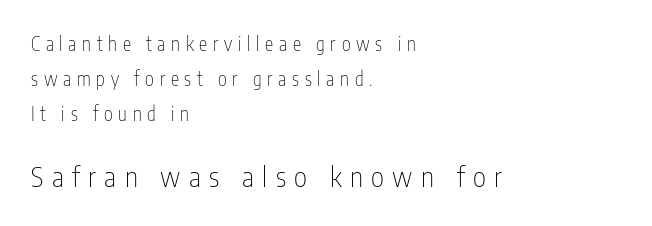
The image shows 28 px thin, condensed sans-serif type, upright; set left-aligned, line spacing 1.84x, unusually wide letter spacing (+0.3 em), not underlined; the second (bottom) block is 1.47x larger; low stroke contrast and a medium x-height.
